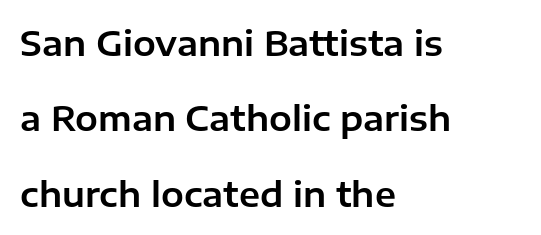
A classic flush-left, rag-right setting is used for this passage. Characters follow at the spacing the type designer built in. Students, observe: this is what heavily led, spacious text looks like. Descenders are the only things crossing below the line.
